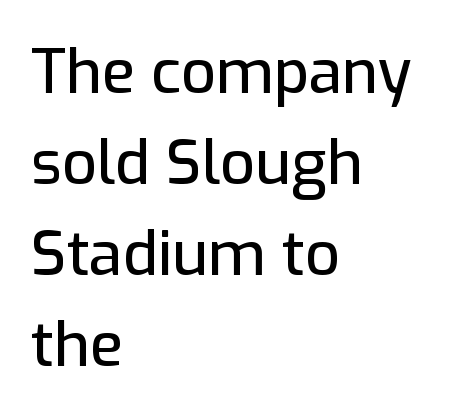
{"serif": "no", "italic": "no", "width": "normal", "stroke_contrast": "low", "x_height": "medium", "monospaced": "no", "underline": "no", "align": "left", "line_spacing": "normal", "line_spacing_ratio": 1.49, "letter_spacing": "normal", "letter_spacing_em": 0.0, "glyph_px": 61}
